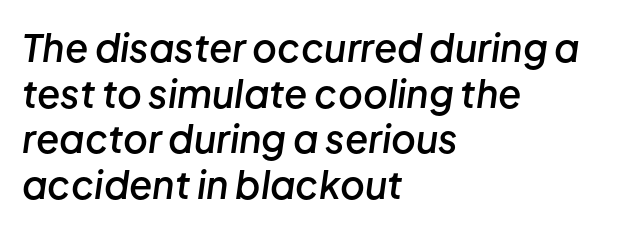
The setting favours the left margin, as ordinary paragraphs usually do. Think of a printed novel: that variable character pitch is what you see here. The horizontal fit of the characters is conventional and even. These lines carry some extra weight — a demibold, not a full bold. Clear beneath every line of the passage.
